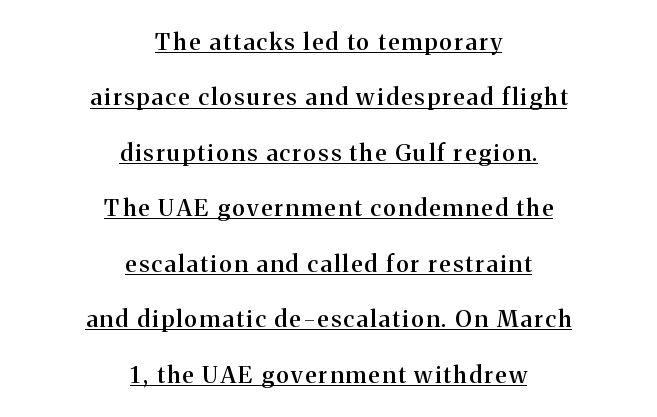
{"italic": "no", "bold": "semi", "underline": "yes", "align": "center", "line_spacing": "loose", "line_spacing_ratio": 2.41, "glyph_px": 23}
